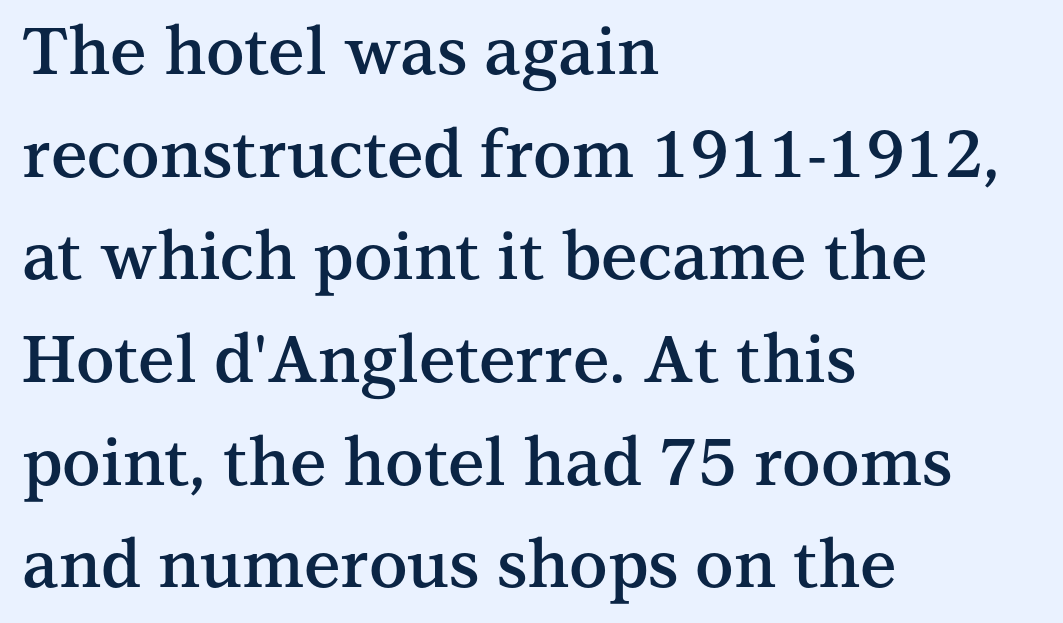
{"serif": "yes", "italic": "no", "bold": "semi", "weight": "semibold", "width": "normal", "stroke_contrast": "medium", "x_height": "medium", "monospaced": "no", "underline": "no", "align": "left", "line_spacing": "normal", "line_spacing_ratio": 1.58, "letter_spacing": "normal", "letter_spacing_em": 0.0, "glyph_px": 65}
